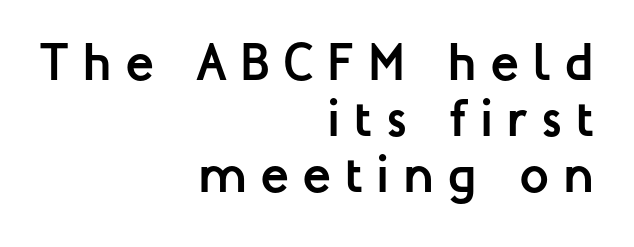
The strip under each line holds only bare page. Tightly led — the rows are bunched. The face used here is proportionally spaced, like ordinary book or web type. This sample uses expanded letter spacing, leaving extra air between glyphs.
